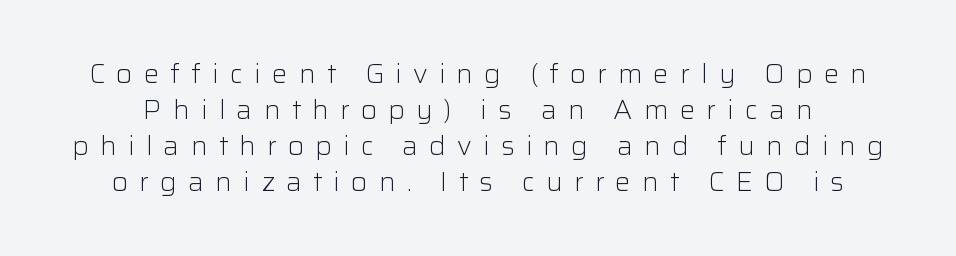
Q: Is the text bold? A: No.
Q: Is the text italic (slanted)? A: No, it is upright.
Q: Is the text underlined? A: No.
Q: Is the spacing between letters normal or unusually wide? A: Unusually wide.
Q: Is the spacing between lines tight, normal or loose? A: Normal.
